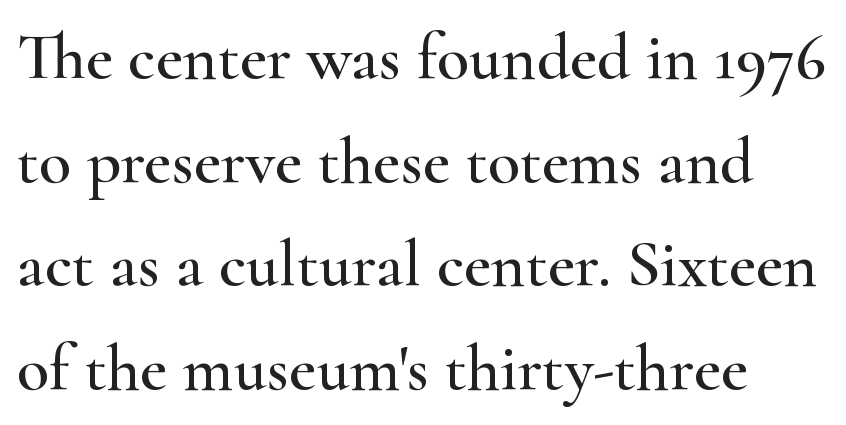
The image shows 66 px wide serif type, upright; set normal line spacing (1.57x), normal letter spacing, not underlined; high stroke contrast and a small x-height.
